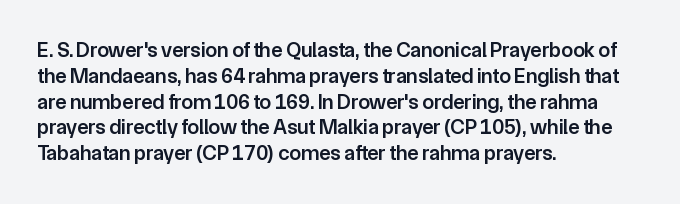
The image shows 21 px text type, upright; set left-aligned, line spacing 1.23x, normal letter spacing, not underlined.
